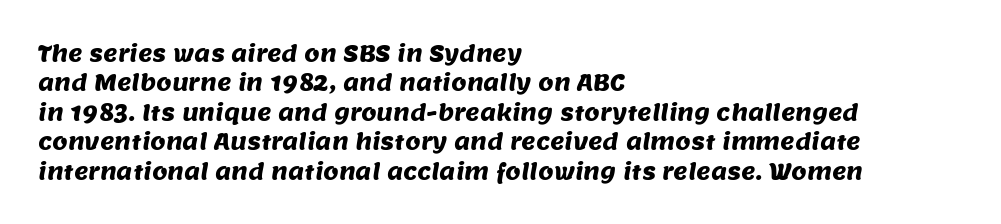
Q: Is the text underlined? A: No.
Q: How is the paragraph aligned? A: Left-aligned.
Q: Is the spacing between letters normal or unusually wide? A: Normal.
Q: Is the spacing between lines tight, normal or loose? A: Normal.
